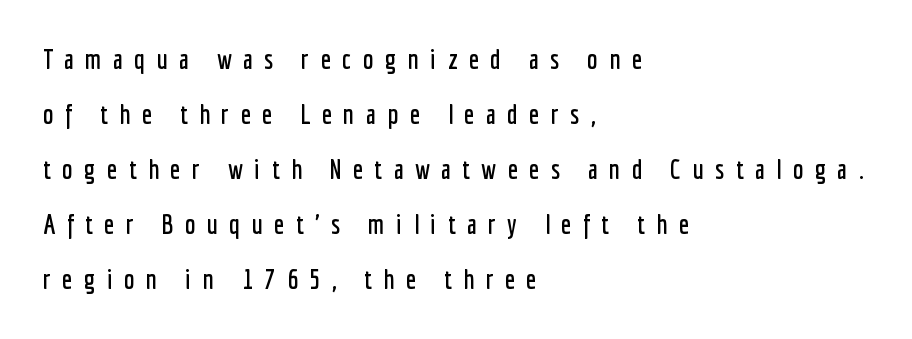
Honestly, the rows look like they've been pulled way apart. Each line starts at the same left margin while the right side varies. Decoration check: the copy has no underline. Glyph-to-glyph distance is far greater than everyday printed text.
